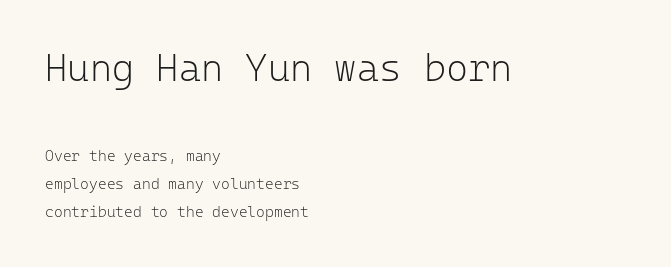
The image shows 38 px light sans-serif type, upright, monospaced; set left-aligned, line spacing 1.88x, normal letter spacing, not underlined; the first (top) block is 2.53x larger; low stroke contrast and a medium x-height.
